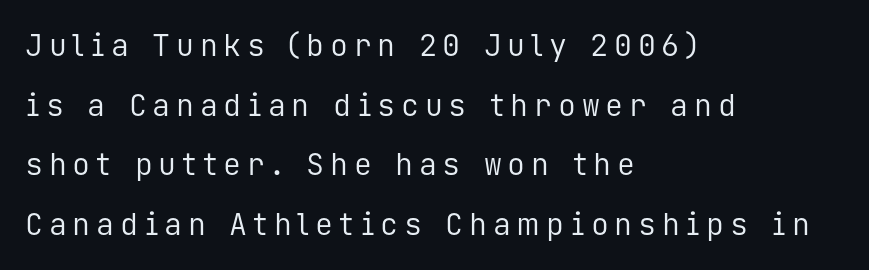
{"serif": "no", "italic": "no", "bold": "no", "weight": "regular", "width": "normal", "stroke_contrast": "low", "x_height": "medium", "monospaced": "yes", "underline": "no", "align": "left", "line_spacing": "loose", "line_spacing_ratio": 1.99, "glyph_px": 30}
